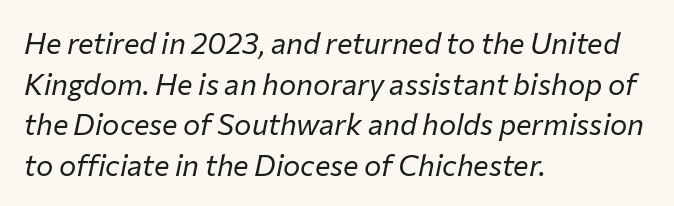
In terms of posture, this sample is oblique. The font is comparable to plain body text, perhaps lighter. This rendering leaves character spacing at its baseline value. Visually the block forms a straight wall on the left and a jagged coastline on the right.
